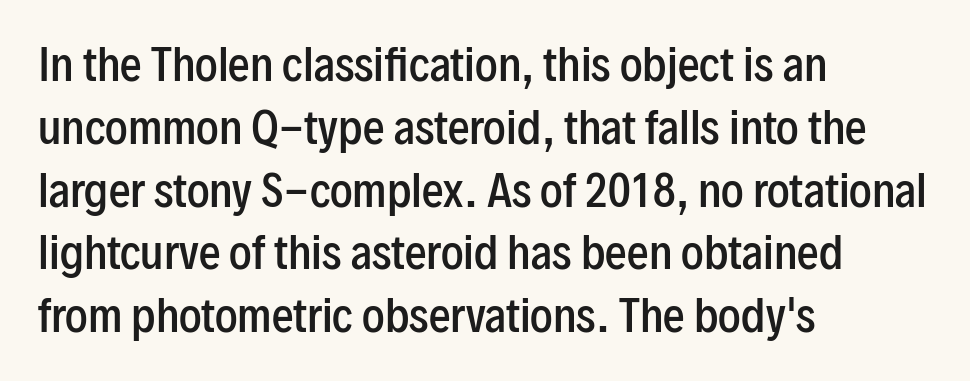
The image shows 43 px semibold, condensed sans-serif type, upright; set left-aligned, normal line spacing (1.46x), normal letter spacing, not underlined; low stroke contrast and a medium x-height.
